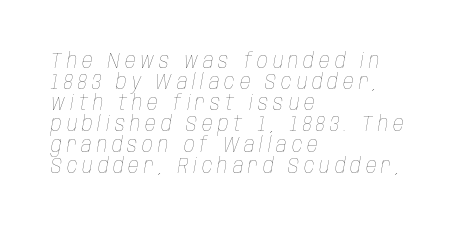
Q: Is the text bold? A: No.
Q: Is the text italic (slanted)? A: Yes, it leans right by about 10 degrees.
Q: Is the text underlined? A: No.
Q: How is the paragraph aligned? A: Left-aligned.
Q: Is the spacing between letters normal or unusually wide? A: Unusually wide.
Q: Is the spacing between lines tight, normal or loose? A: Tight.
